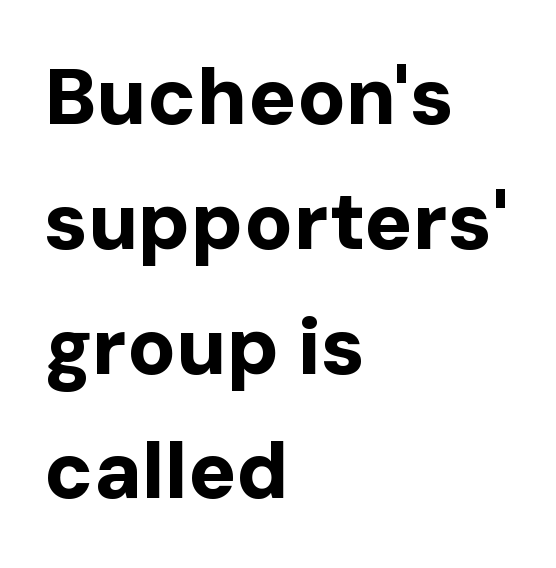
Font category for this specimen: sans-serif. Horizontal bands of white between lines are of average thickness. Inter-character spacing is left at the font's built-in metrics. The letters are bold, with thick, heavy strokes. Every row of glyphs begins at an identical x-position on the left. The rendering uses natural spacing where letterforms have individual widths.
